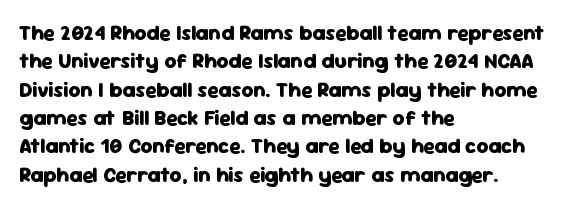
The lines in this sample share a left origin and differ only in where they stop. The block of text has a typical density, with ordinary space between rows. Posture: upright roman. The characters look thick and weighty, a clear bold. Letters rest on an invisible, unmarked baseline. There is no visible air inserted between adjacent glyphs.
